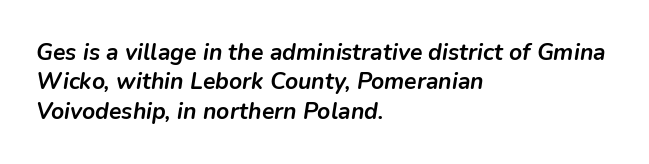
Is the block centered? No — it sits flush against the left margin. You'd pick this weight for a headline — it's a proper bold. An italicized treatment has been applied to the whole sample. Reading down the column, the eye jumps a familiar distance to each next line.
